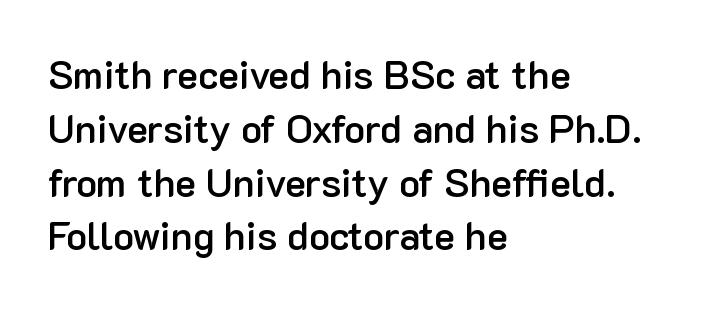
Q: Is the text bold? A: Semi-bold.
Q: Is the text italic (slanted)? A: No, it is upright.
Q: Is the typeface a serif or a sans-serif typeface? A: Sans-serif.
Q: Is the text underlined? A: No.
Q: How is the paragraph aligned? A: Left-aligned.
Q: Is the spacing between letters normal or unusually wide? A: Normal.
Q: Is the spacing between lines tight, normal or loose? A: Normal.
Q: Width (condensed, normal, or wide)? A: Normal.
Q: Stroke contrast? A: Low.
Q: x-height? A: Medium.
Q: Monospaced? A: No.
